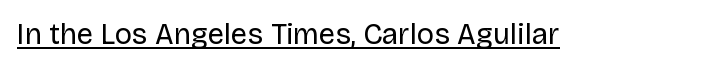
The type sits square on the baseline with zero lean. You could not count columns in this text — the font is proportionally spaced. The rendering uses the underline text-decoration. Standard letterfit; no display-style spreading of the glyphs. Stroke terminals: plain, sans-serif. The cut favours lightness, reaching ordinary text weight at its darkest.
